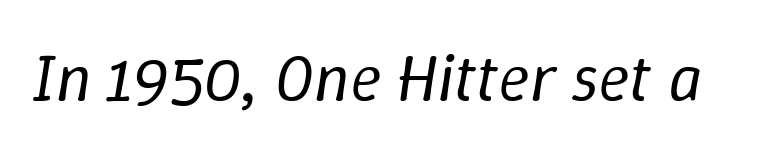
Q: Is the text bold? A: No.
Q: Is the text italic (slanted)? A: Yes, it leans right by about 9 degrees.
Q: Is the text underlined? A: No.
Q: Is the spacing between letters normal or unusually wide? A: Normal.
Q: Width (condensed, normal, or wide)? A: Normal.
Q: Stroke contrast? A: Low.
Q: x-height? A: Medium.
Q: Monospaced? A: No.
